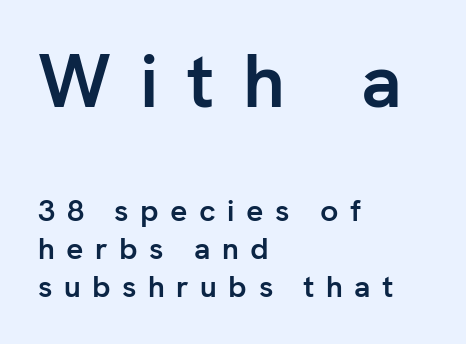
Q: Is the text bold? A: Yes.
Q: Is the text italic (slanted)? A: No, it is upright.
Q: Is the typeface a serif or a sans-serif typeface? A: Sans-serif.
Q: Is the text underlined? A: No.
Q: How is the paragraph aligned? A: Left-aligned.
Q: Is the spacing between letters normal or unusually wide? A: Unusually wide.
Q: Is the spacing between lines tight, normal or loose? A: Normal.
Q: Which block of text is set in a larger size, the first (top) or the second (bottom)? A: The first (top) one.
Q: Width (condensed, normal, or wide)? A: Normal.
Q: Stroke contrast? A: Low.
Q: x-height? A: Medium.
Q: Monospaced? A: No.
